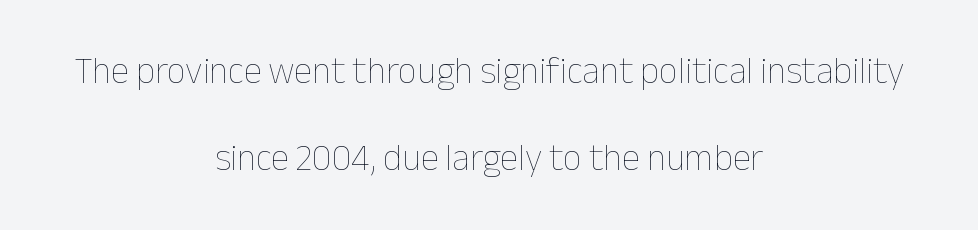
The image shows 37 px thin type, upright; set centered, loose line spacing (2.36x), normal letter spacing, not underlined; low stroke contrast and a medium x-height.
